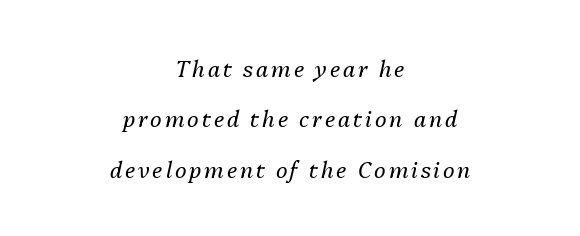
The image shows 22 px text type, italic (leaning right); set centered, loose line spacing (2.29x), not underlined.
